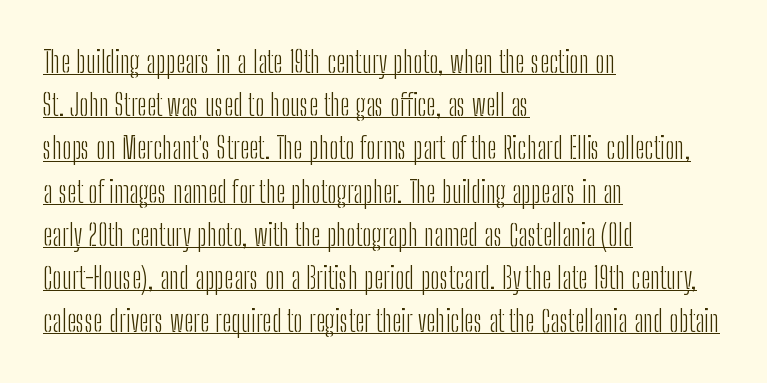
{"serif": "no", "italic": "no", "bold": "no", "weight": "light", "width": "condensed", "stroke_contrast": "low", "x_height": "medium", "monospaced": "no", "underline": "yes", "align": "left", "line_spacing": "normal", "line_spacing_ratio": 1.44, "letter_spacing": "normal", "letter_spacing_em": 0.0, "glyph_px": 30}
